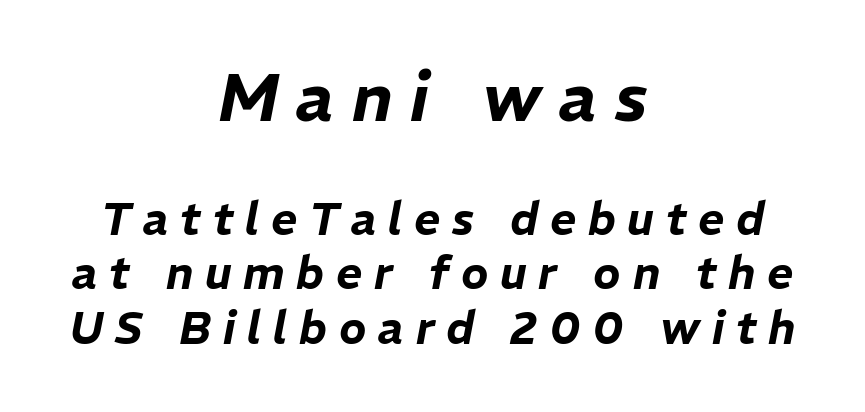
Scale decreases going downward across the two blocks. Looks like regular typesetting: each glyph gets only the width it needs. This rendering uses center alignment, leaving both contours irregular but symmetric. The foot of each line stays bare and open.
